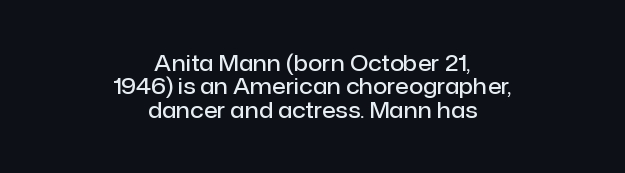
{"italic": "no", "bold": "semi", "underline": "no", "align": "center", "line_spacing": "tight", "line_spacing_ratio": 1.06, "letter_spacing": "normal", "letter_spacing_em": 0.0, "glyph_px": 22}
